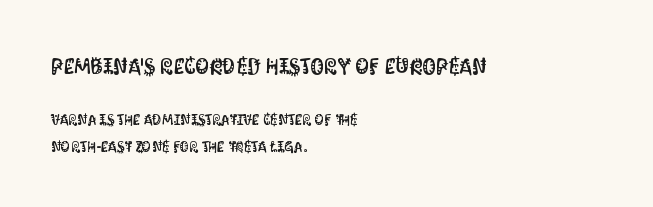
Q: Is the text italic (slanted)? A: No, it is upright.
Q: Is the text underlined? A: No.
Q: How is the paragraph aligned? A: Left-aligned.
Q: Is the spacing between letters normal or unusually wide? A: Normal.
Q: Which block of text is set in a larger size, the first (top) or the second (bottom)? A: The first (top) one.
